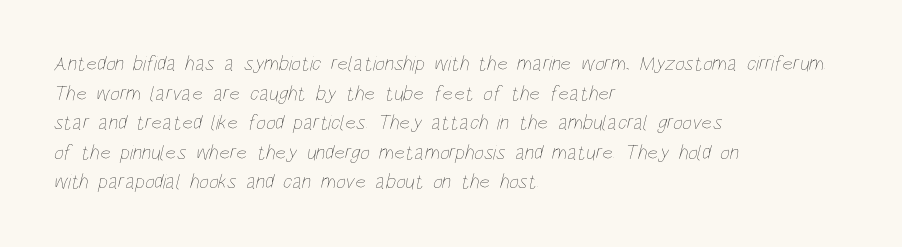
Q: Is the text bold? A: No.
Q: Is the text underlined? A: No.
Q: How is the paragraph aligned? A: Left-aligned.
Q: Is the spacing between letters normal or unusually wide? A: Normal.
Q: Is the spacing between lines tight, normal or loose? A: Normal.
